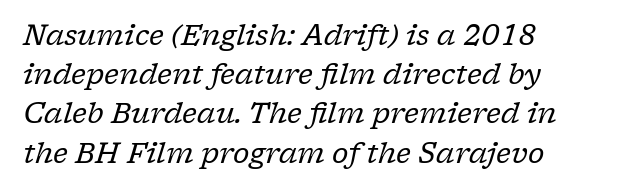
Posture: slanted. Regarding serifs, this sample has them. A bare baseline throughout the passage. Leading: standard. Bold? No — there's no thickening of the strokes. The lines are quadded left.
